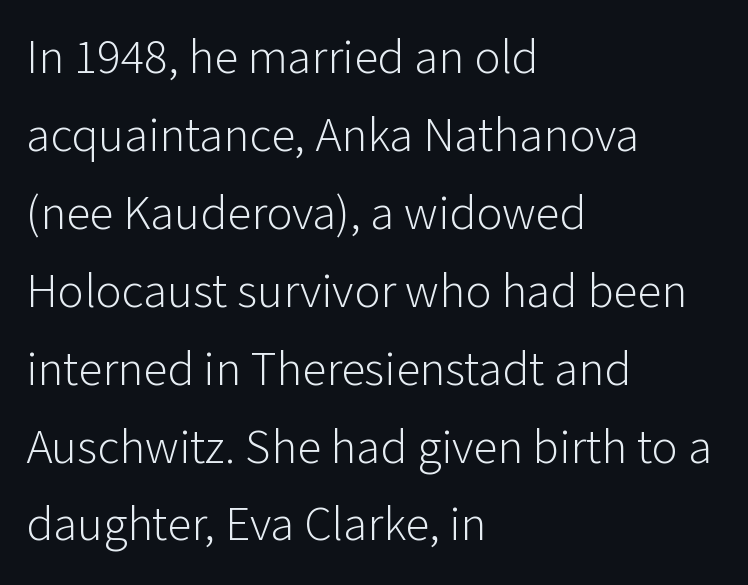
Q: Is the text bold? A: No.
Q: Is the text italic (slanted)? A: No, it is upright.
Q: Is the typeface a serif or a sans-serif typeface? A: Sans-serif.
Q: Is the text underlined? A: No.
Q: How is the paragraph aligned? A: Left-aligned.
Q: Is the spacing between letters normal or unusually wide? A: Normal.
Q: Is the spacing between lines tight, normal or loose? A: Normal.
Q: Width (condensed, normal, or wide)? A: Normal.
Q: Stroke contrast? A: Low.
Q: x-height? A: Medium.
Q: Monospaced? A: No.
